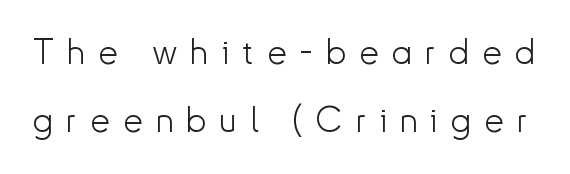
This sample has the flowing, uneven cadence of proportional lettering. Students, observe: this is what heavily led, spacious text looks like. The face used here is rendered with a markedly widened letterfit. A typesetter would mark this as roman, not italic. Letters rest on an invisible, unmarked baseline.
